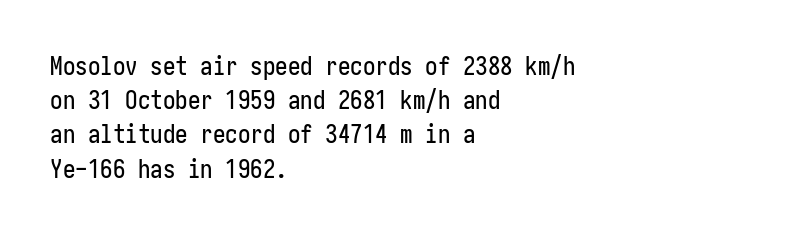
The image shows 25 px text type, upright; set left-aligned, normal line spacing (1.37x), normal letter spacing, not underlined.
